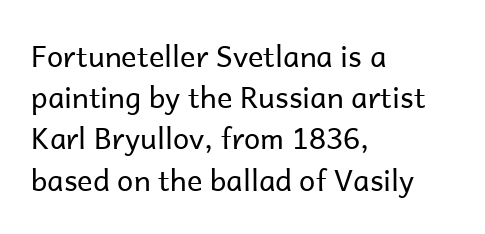
{"serif": "no", "italic": "no", "bold": "no", "weight": "regular", "width": "normal", "stroke_contrast": "low", "x_height": "medium", "monospaced": "no", "underline": "no", "align": "left", "line_spacing": "normal", "line_spacing_ratio": 1.42, "letter_spacing": "normal", "letter_spacing_em": 0.0, "glyph_px": 29}
